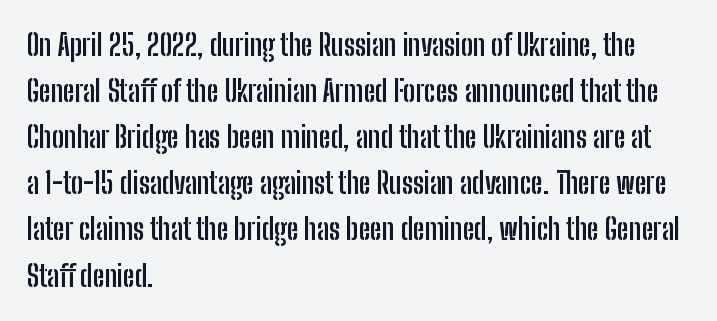
The image shows 29 px semibold, condensed sans-serif type, upright; set left-aligned, normal line spacing (1.59x), normal letter spacing, not underlined; low stroke contrast and a medium x-height.
